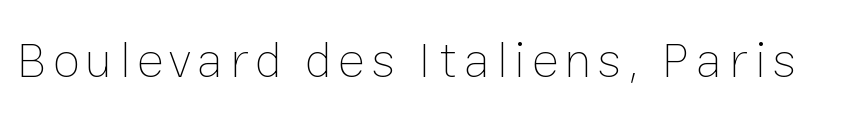
Heaviness? Minimal to ordinary, like unemphasized prose. Do the letters lean? They stand straight. The gap between lines stays unmarked. Proportional: the letters do not fall into vertical columns.
